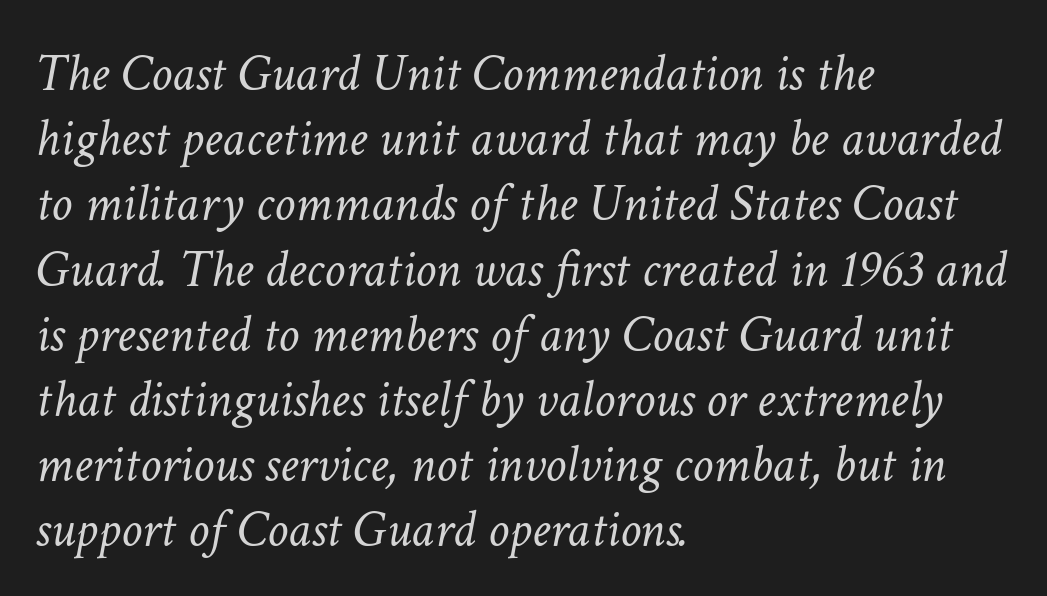
The image shows 53 px light type, italic (leaning right); set left-aligned, line spacing 1.23x, normal letter spacing, not underlined; low stroke contrast and a medium x-height.
